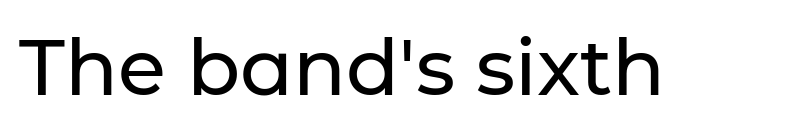
{"serif": "no", "italic": "no", "width": "normal", "stroke_contrast": "low", "x_height": "medium", "monospaced": "no", "underline": "no", "letter_spacing": "normal", "letter_spacing_em": 0.0, "glyph_px": 78}
